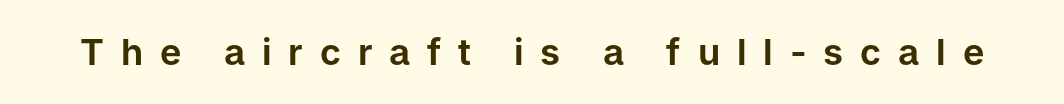
Q: Is the text italic (slanted)? A: No, it is upright.
Q: Is the typeface a serif or a sans-serif typeface? A: Sans-serif.
Q: Is the text underlined? A: No.
Q: Is the spacing between letters normal or unusually wide? A: Unusually wide.
Q: Width (condensed, normal, or wide)? A: Normal.
Q: Stroke contrast? A: Low.
Q: x-height? A: Medium.
Q: Monospaced? A: No.
